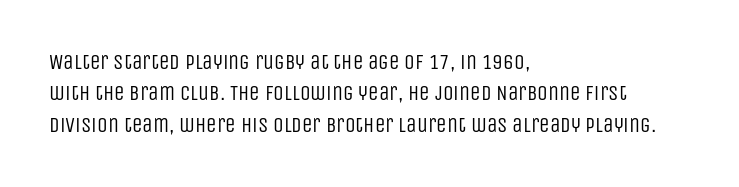
Q: Is the text bold? A: No.
Q: Is the text italic (slanted)? A: No, it is upright.
Q: Is the text underlined? A: No.
Q: How is the paragraph aligned? A: Left-aligned.
Q: Is the spacing between letters normal or unusually wide? A: Normal.
Q: Is the spacing between lines tight, normal or loose? A: Normal.
